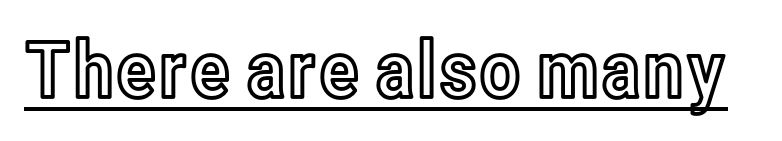
The image shows 78 px condensed type, upright; set normal letter spacing, underlined; a medium x-height.
